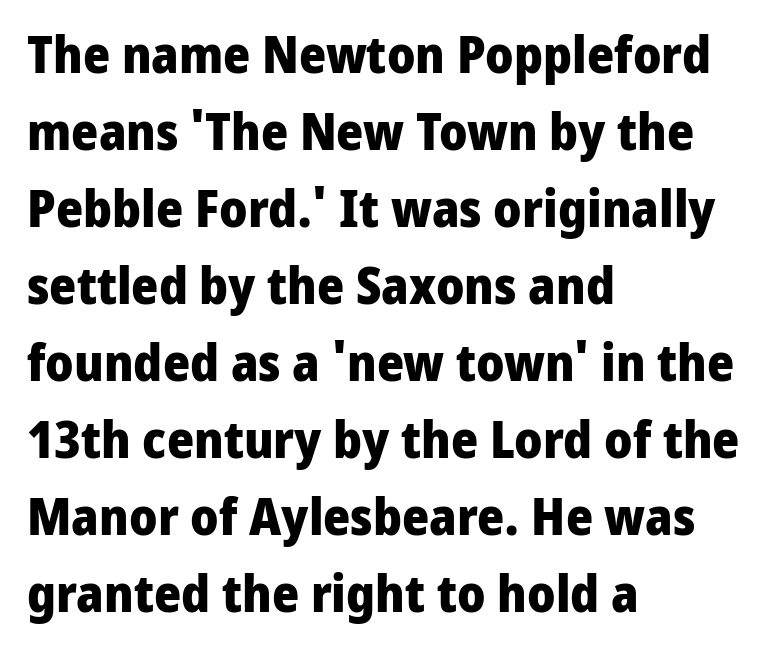
The image shows 52 px heavy sans-serif type, upright; set left-aligned, normal line spacing (1.48x), normal letter spacing, not underlined; low stroke contrast and a medium x-height.
